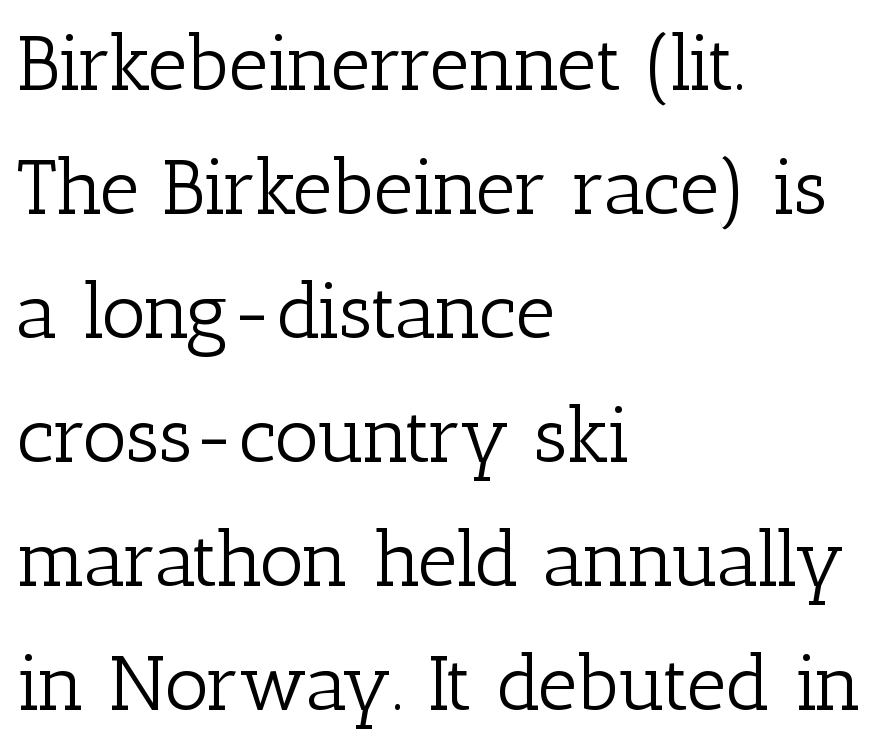
Ordinary non-slanted type is in use. The block of text has a typical density, with ordinary space between rows. Check the space under the baseline: it is left empty. Every row of glyphs begins at an identical x-position on the left.
